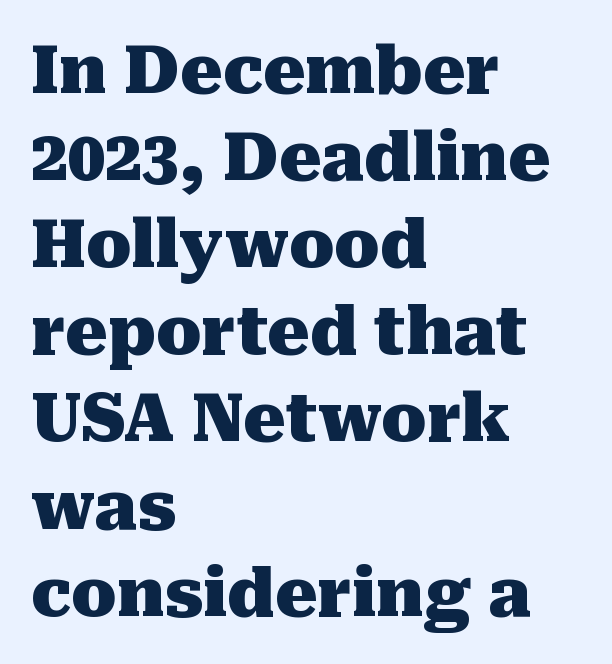
{"serif": "yes", "italic": "no", "bold": "yes", "weight": "heavy", "width": "normal", "stroke_contrast": "medium", "x_height": "medium", "monospaced": "no", "underline": "no", "align": "left", "line_spacing": "normal", "line_spacing_ratio": 1.32, "letter_spacing": "normal", "letter_spacing_em": 0.0, "glyph_px": 66}
